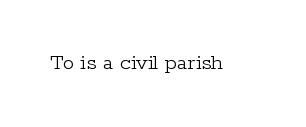
The type is set solid horizontally, with unmodified tracking. Words float on clear page, feet unadorned. A quiet, ordinary-to-light weight characterises the typeface. The type sits square on the baseline with zero lean.
